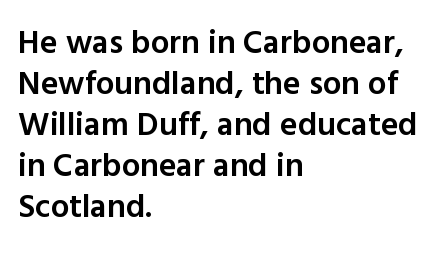
When letters stand straight like this, we call the style roman or upright. Moderately thickened strokes mark this as semibold type. Line starts are locked; line ends wander. Is this a sans? Yes — the strokes have no serifs. Do the characters align in a grid? No, the font is proportional.
